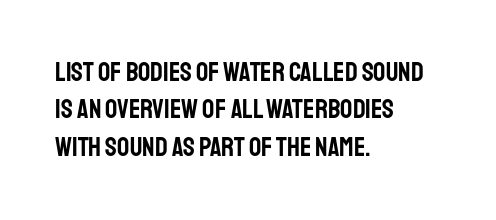
{"italic": "no", "underline": "no", "align": "left", "line_spacing": "normal", "line_spacing_ratio": 1.38, "letter_spacing": "normal", "letter_spacing_em": 0.0, "glyph_px": 27}
